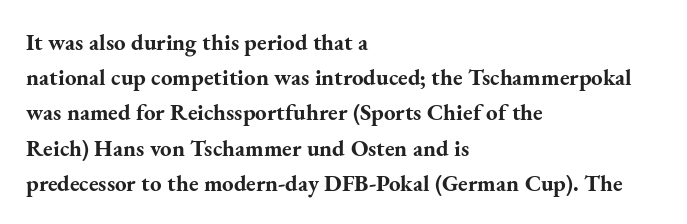
Q: Is the text bold? A: Yes.
Q: Is the text italic (slanted)? A: No, it is upright.
Q: Is the text underlined? A: No.
Q: How is the paragraph aligned? A: Left-aligned.
Q: Is the spacing between letters normal or unusually wide? A: Normal.
Q: Is the spacing between lines tight, normal or loose? A: Normal.
